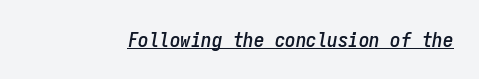
Q: Is the text italic (slanted)? A: Yes, it leans right by about 9 degrees.
Q: Is the text underlined? A: Yes.
Q: Is the spacing between letters normal or unusually wide? A: Normal.
